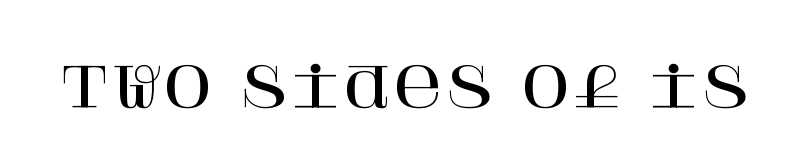
The image shows 55 px serif type, upright; set normal letter spacing, not underlined; high stroke contrast and a large x-height.
